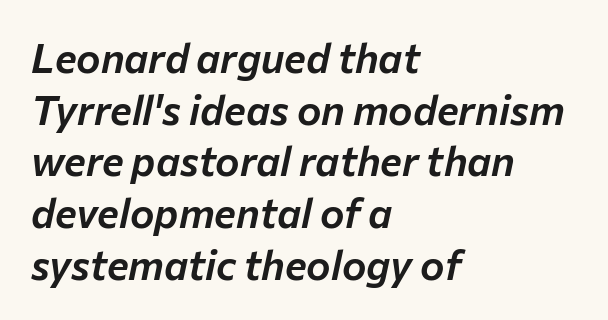
{"italic": "yes", "lean": "right", "slant_degrees": 12, "width": "normal", "stroke_contrast": "low", "x_height": "medium", "monospaced": "no", "underline": "no", "align": "left", "line_spacing": "normal", "line_spacing_ratio": 1.26, "letter_spacing": "normal", "letter_spacing_em": 0.0, "glyph_px": 41}
